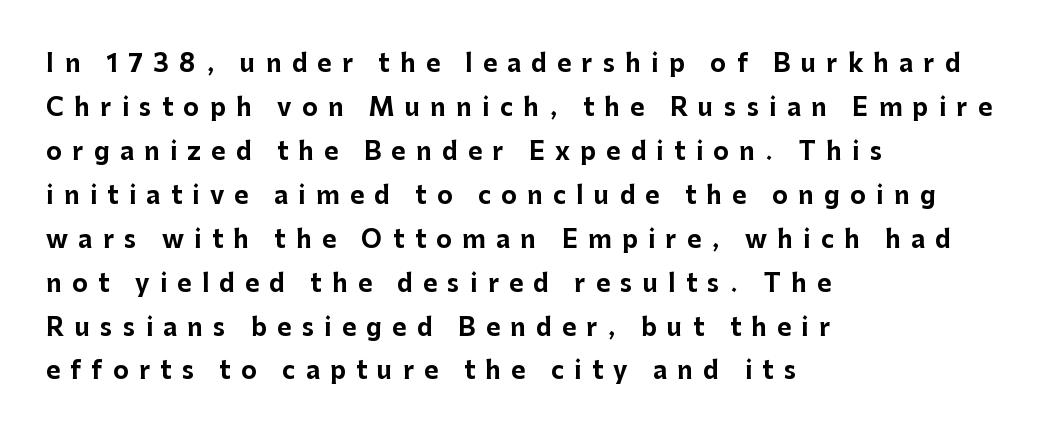
Weight check: bold — yes, fully. Clear beneath every line of the passage. Display-style spreading of the glyphs; the letterfit is very open. This rendering uses left alignment, leaving the right contour irregular. Posture: upright roman.
